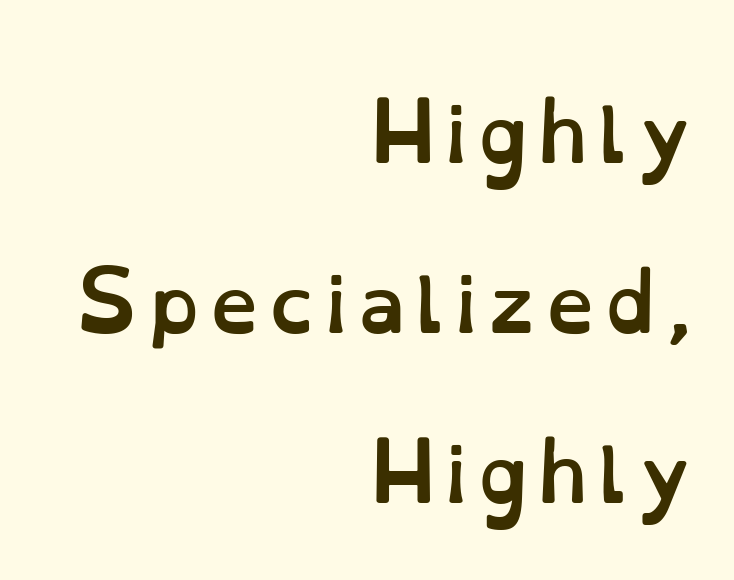
The image shows 77 px semibold type, upright; set right-aligned, loose line spacing (2.21x), not underlined; low stroke contrast and a small x-height.
